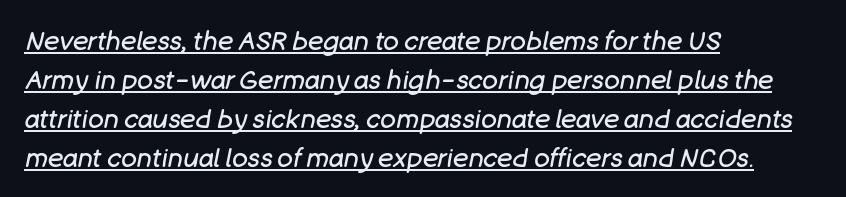
Q: Is the text bold? A: No.
Q: Is the text italic (slanted)? A: Yes, it leans right by about 11 degrees.
Q: Is the text underlined? A: Yes.
Q: How is the paragraph aligned? A: Left-aligned.
Q: Is the spacing between letters normal or unusually wide? A: Normal.
Q: Is the spacing between lines tight, normal or loose? A: Normal.
